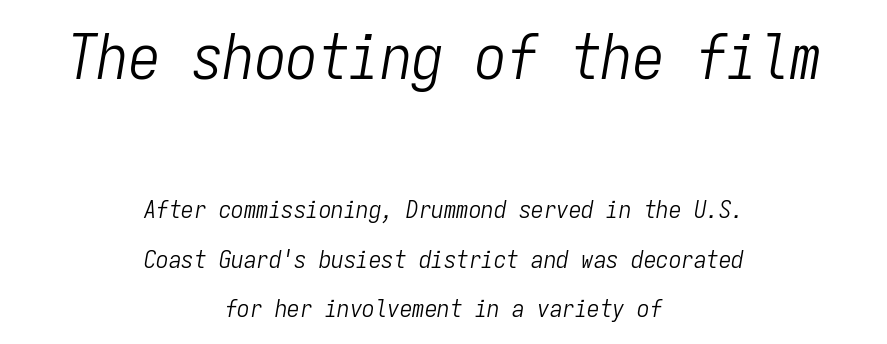
The image shows 63 px light, condensed type, italic (leaning right), monospaced; set centered, loose line spacing (1.98x), normal letter spacing, not underlined; the first (top) block is 2.52x larger; low stroke contrast and a medium x-height.
